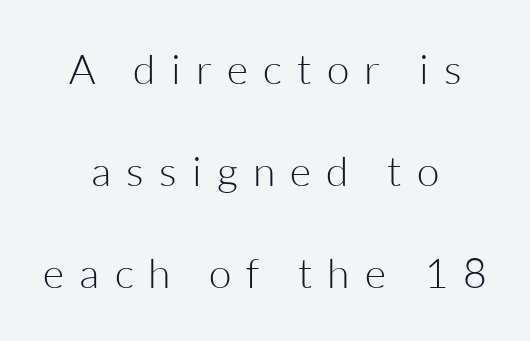
The rendering uses natural spacing where letterforms have individual widths. Glyph-to-glyph distance is far greater than everyday printed text. A centered setting, common on invitations and titles, is used for this passage. Underlining? Definitely not there.
